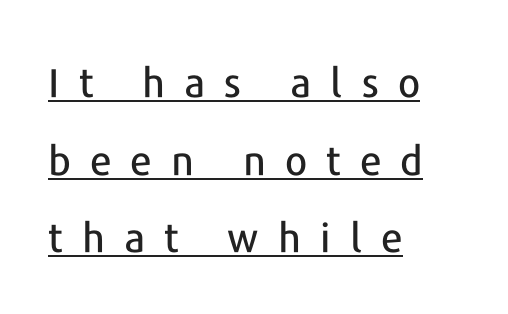
{"serif": "no", "italic": "no", "width": "normal", "stroke_contrast": "low", "x_height": "medium", "monospaced": "no", "underline": "yes", "align": "left", "line_spacing": "loose", "line_spacing_ratio": 1.94, "letter_spacing": "wide", "letter_spacing_em": 0.48, "glyph_px": 40}
